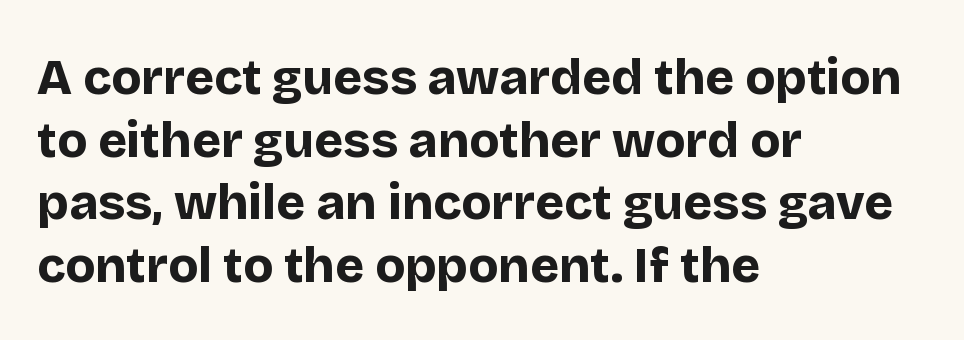
Students, observe: this is what conventionally led text looks like. A roman cut, with each character standing at attention. Compared with a centered layout, this one pins lines to the left instead. This rendering employs a face without finishing strokes, i.e., a sans-serif. These lines keep a tight, regular rhythm from letter to letter.
